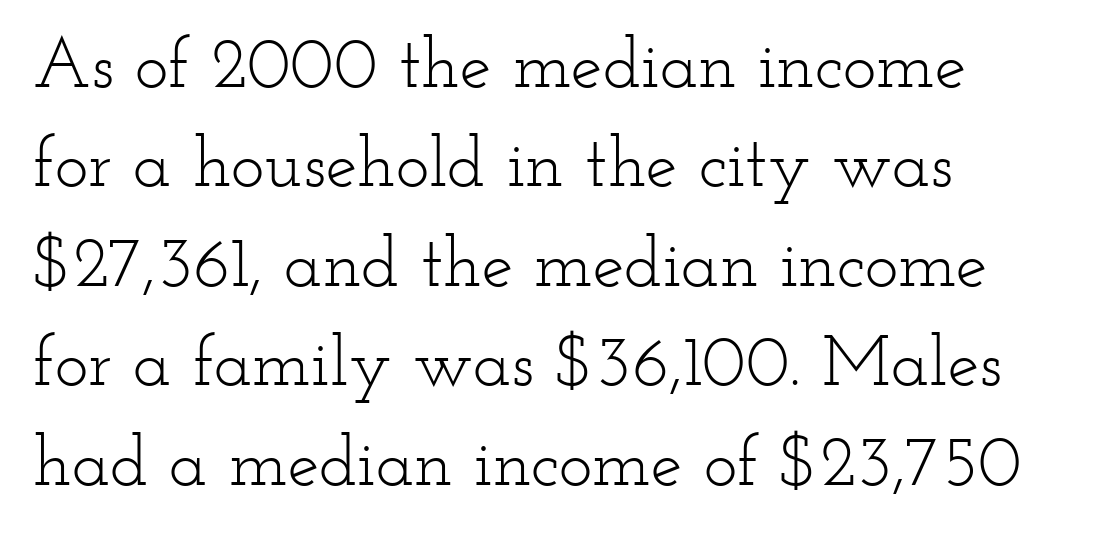
Q: Is the text bold? A: No.
Q: Is the text italic (slanted)? A: No, it is upright.
Q: Is the typeface a serif or a sans-serif typeface? A: Serif.
Q: Is the text underlined? A: No.
Q: How is the paragraph aligned? A: Left-aligned.
Q: Is the spacing between letters normal or unusually wide? A: Normal.
Q: Is the spacing between lines tight, normal or loose? A: Normal.
Q: Width (condensed, normal, or wide)? A: Wide.
Q: Stroke contrast? A: Low.
Q: x-height? A: Small.
Q: Monospaced? A: No.
